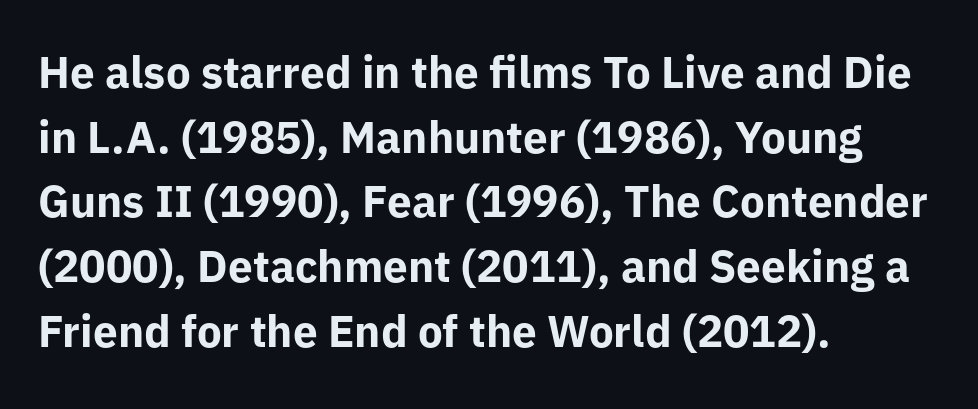
The image shows 44 px bold sans-serif type, upright; set left-aligned, normal line spacing (1.47x), normal letter spacing, not underlined; low stroke contrast and a medium x-height.
